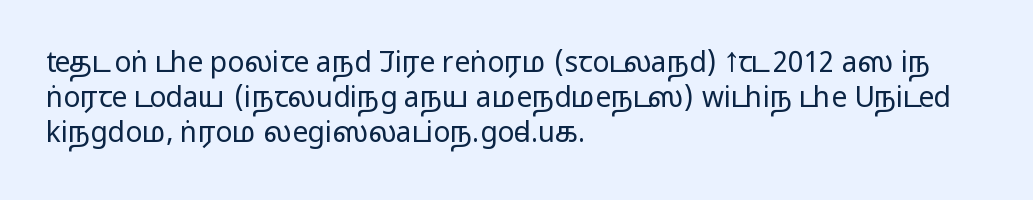
The image shows 28 px regular-weight, wide sans-serif type, upright; set left-aligned, normal line spacing (1.25x), normal letter spacing, not underlined; low stroke contrast and a medium x-height.
